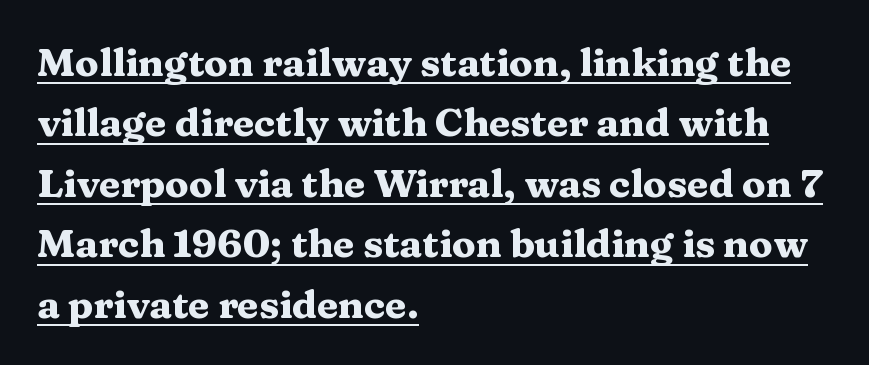
The image shows 39 px heavy, wide serif type, upright; set left-aligned, normal line spacing (1.55x), normal letter spacing, underlined; medium stroke contrast and a medium x-height.
